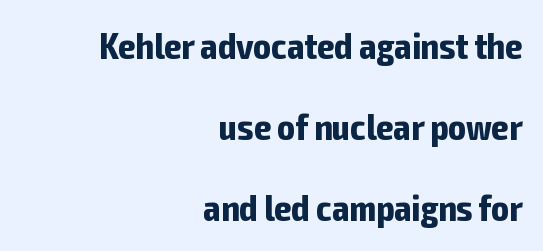
The image shows 37 px bold, condensed sans-serif type, upright; set right-aligned, loose line spacing (2.19x), normal letter spacing, not underlined; low stroke contrast and a medium x-height.
